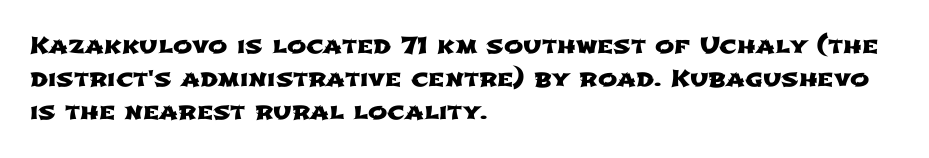
The image shows 23 px text type; set left-aligned, normal line spacing (1.44x), normal letter spacing, not underlined.
